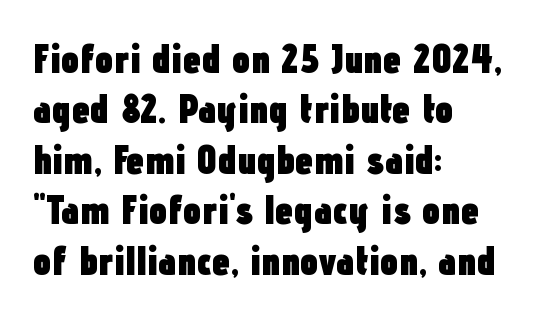
Characters follow at the spacing the type designer built in. The passage shown is typeset with a sans-serif family. The ragged edge is on the right, which tells us the setting is flush left. Lines of text with bare space underneath. The face used here has the dense, thick strokes of a bold. Think of a printed novel: that variable character pitch is what you see here.
